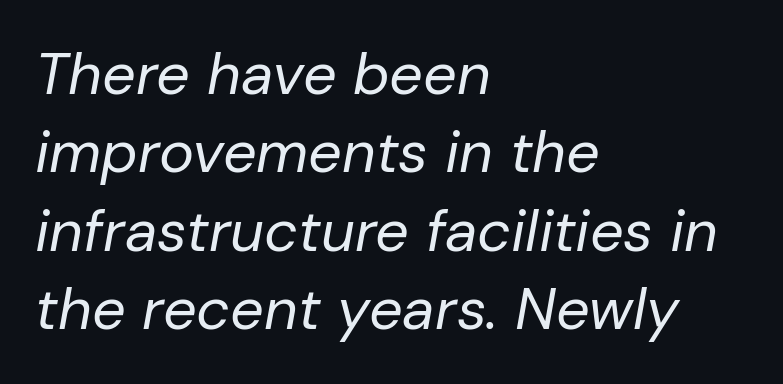
The font sits on the lighter half of the weight spectrum, regular included. Just letters on the line, the space beneath them empty. This sample uses an oblique cut, with every glyph tilted off the vertical. The lines sit at an ordinary, default distance from one another.
